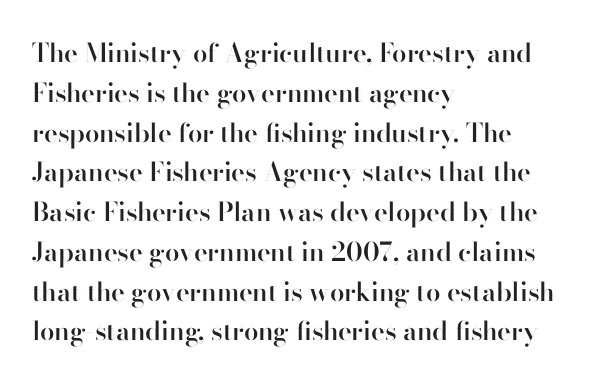
Q: Is the text bold? A: Semi-bold.
Q: Is the text italic (slanted)? A: No, it is upright.
Q: Is the text underlined? A: No.
Q: How is the paragraph aligned? A: Left-aligned.
Q: Is the spacing between letters normal or unusually wide? A: Normal.
Q: Is the spacing between lines tight, normal or loose? A: Normal.
